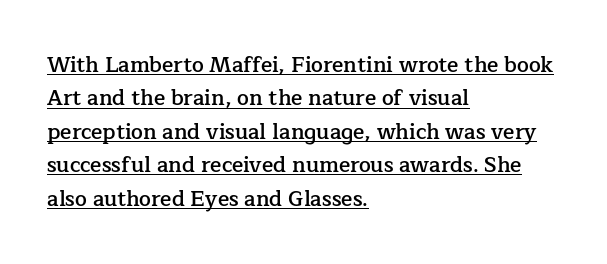
There is no visible air inserted between adjacent glyphs. The rows are spaced the way most documents space them. The compositor pushed each line to the left boundary. Decoration check: the copy is underlined. Firm but not heavy-handed strokes: this text is semibold.
